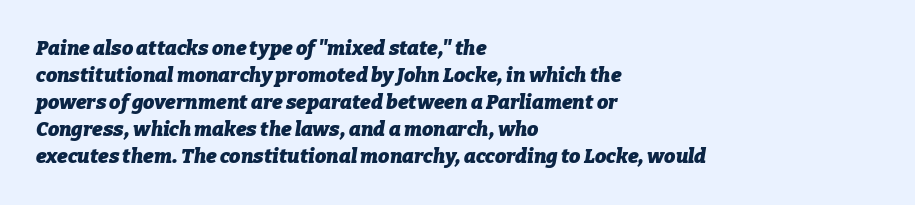
Q: Is the text bold? A: Yes.
Q: Is the text italic (slanted)? A: Yes, it leans right by about 9 degrees.
Q: Is the text underlined? A: No.
Q: How is the paragraph aligned? A: Left-aligned.
Q: Is the spacing between letters normal or unusually wide? A: Normal.
Q: Is the spacing between lines tight, normal or loose? A: Normal.
